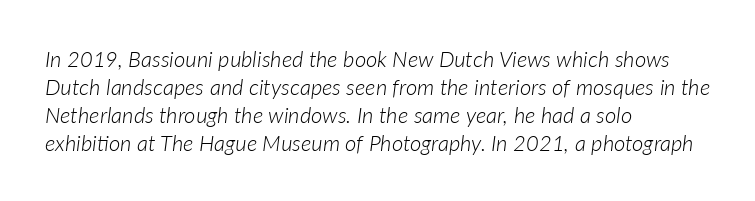
Anything drawn beneath the words? Only blank space. Heft: none added — not bold. Compared with typical body copy, the letter spacing here is the same. A normal amount of white space separates one row of letters from the next. Leftover space on each line is placed entirely after the last word. It's the slanting kind of type.
